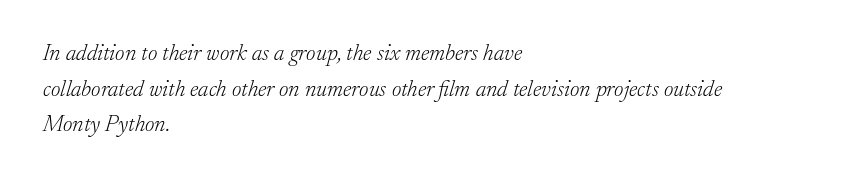
Q: Is the text bold? A: No.
Q: Is the text italic (slanted)? A: Yes, it leans right by about 17 degrees.
Q: Is the text underlined? A: No.
Q: How is the paragraph aligned? A: Left-aligned.
Q: Is the spacing between letters normal or unusually wide? A: Normal.
Q: Is the spacing between lines tight, normal or loose? A: Normal.
